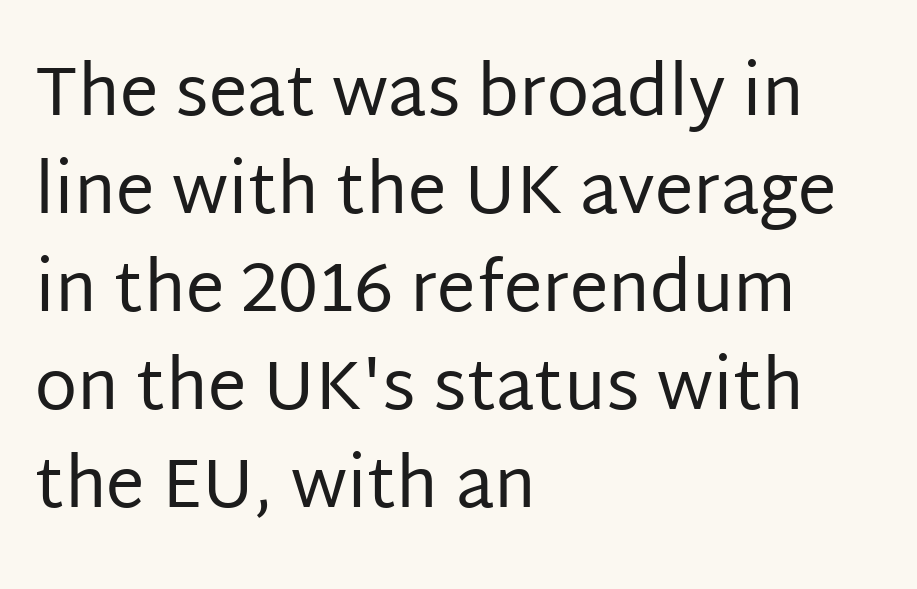
Q: Is the text bold? A: No.
Q: Is the text italic (slanted)? A: No, it is upright.
Q: Is the typeface a serif or a sans-serif typeface? A: Sans-serif.
Q: Is the text underlined? A: No.
Q: How is the paragraph aligned? A: Left-aligned.
Q: Is the spacing between letters normal or unusually wide? A: Normal.
Q: Is the spacing between lines tight, normal or loose? A: Normal.
Q: Width (condensed, normal, or wide)? A: Normal.
Q: Stroke contrast? A: Low.
Q: x-height? A: Large.
Q: Monospaced? A: No.
